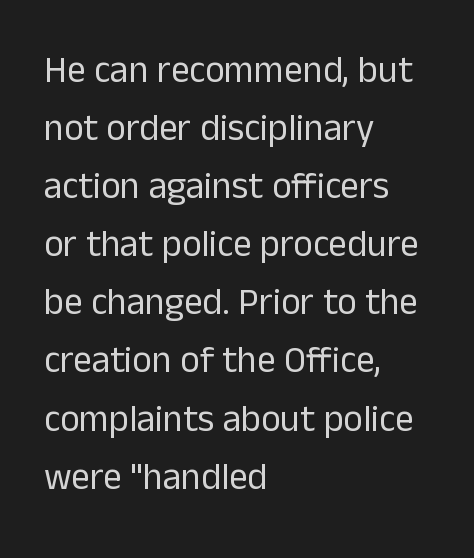
Default kerning and tracking; the words read as compact shapes. The passage shown is not bold in any degree. Is this a fixed-width face? No — the glyphs have proportional, varying widths. The baseline area is clear. A roman cut, with each character standing at attention. The space between consecutive lines is moderate.
